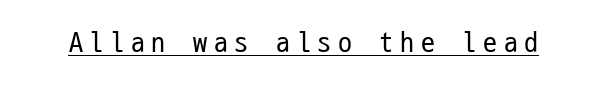
Stroke thickness stays within the range of a standard reading face or lighter. The line texture is sparse and dotted thanks to wide tracking. Descenders here cross a horizontal rule under the line. Ascenders rise straight up at ninety degrees. Examine the stroke ends and you'll find no serifs. Think of a typewriter: that constant character pitch is what you see here.
